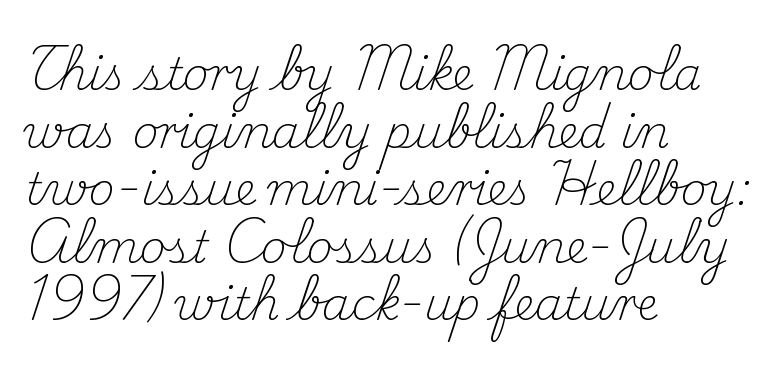
The image shows 45 px light serif type; set left-aligned, normal line spacing (1.28x), normal letter spacing, not underlined; medium stroke contrast and a small x-height.
